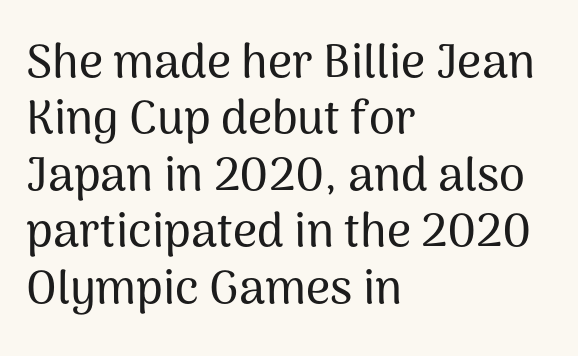
Q: Is the text italic (slanted)? A: No, it is upright.
Q: Is the typeface a serif or a sans-serif typeface? A: Sans-serif.
Q: Is the text underlined? A: No.
Q: How is the paragraph aligned? A: Left-aligned.
Q: Is the spacing between letters normal or unusually wide? A: Normal.
Q: Width (condensed, normal, or wide)? A: Normal.
Q: Stroke contrast? A: Medium.
Q: x-height? A: Medium.
Q: Monospaced? A: No.
